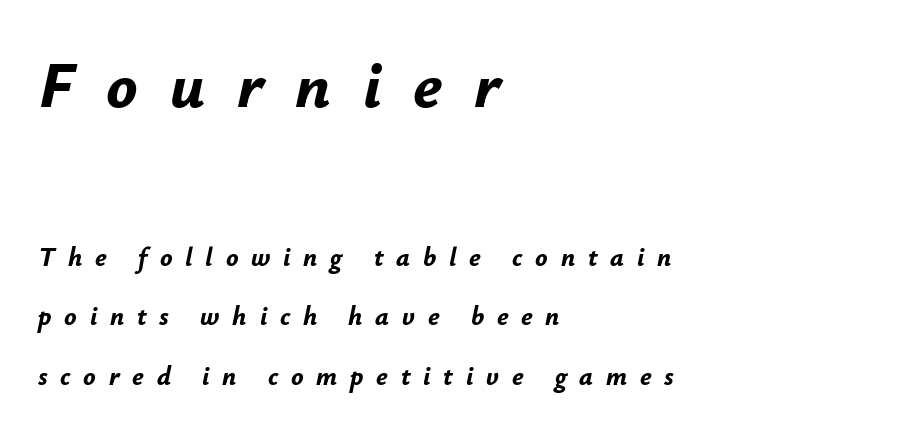
Q: Is the text bold? A: Yes.
Q: Is the text italic (slanted)? A: Yes, it leans right by about 12 degrees.
Q: Is the text underlined? A: No.
Q: How is the paragraph aligned? A: Left-aligned.
Q: Is the spacing between letters normal or unusually wide? A: Unusually wide.
Q: Is the spacing between lines tight, normal or loose? A: Loose.
Q: Which block of text is set in a larger size, the first (top) or the second (bottom)? A: The first (top) one.
Q: Width (condensed, normal, or wide)? A: Normal.
Q: Stroke contrast? A: Low.
Q: x-height? A: Small.
Q: Monospaced? A: No.
